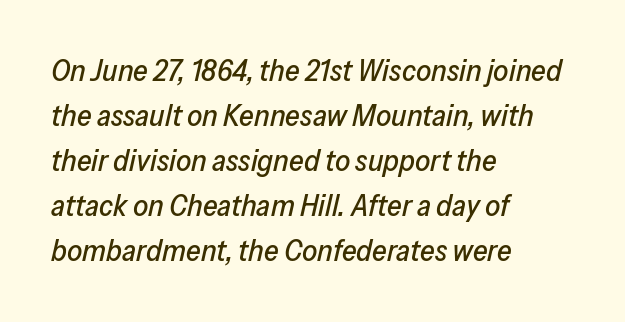
Q: Is the text italic (slanted)? A: Yes, it leans right by about 13 degrees.
Q: Is the text underlined? A: No.
Q: How is the paragraph aligned? A: Left-aligned.
Q: Is the spacing between letters normal or unusually wide? A: Normal.
Q: Is the spacing between lines tight, normal or loose? A: Normal.
Q: Width (condensed, normal, or wide)? A: Normal.
Q: Stroke contrast? A: Low.
Q: x-height? A: Medium.
Q: Monospaced? A: No.
